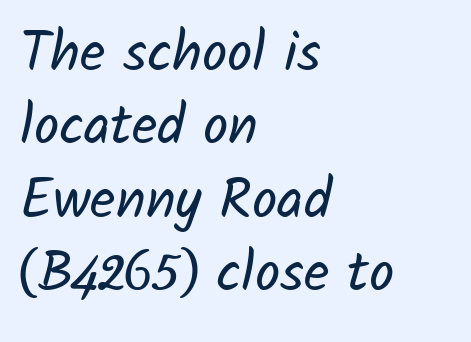
These lines stack with their left ends in a neat column. Does the leading feel generous? No, just average. This sample uses plain, unmodified letter spacing. Heft: none added — not bold. Check the space under the baseline: it is left empty.
